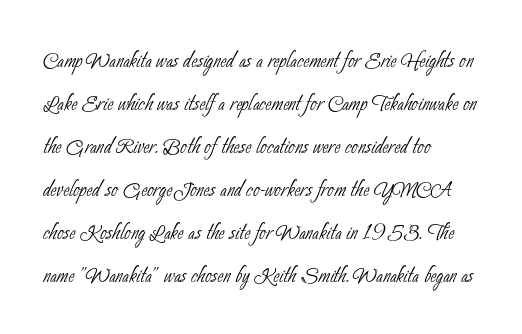
{"serif": "no", "bold": "no", "weight": "thin", "width": "condensed", "stroke_contrast": "low", "x_height": "small", "monospaced": "no", "underline": "no", "align": "left", "line_spacing": "normal", "line_spacing_ratio": 1.48, "letter_spacing": "normal", "letter_spacing_em": 0.0, "glyph_px": 29}
